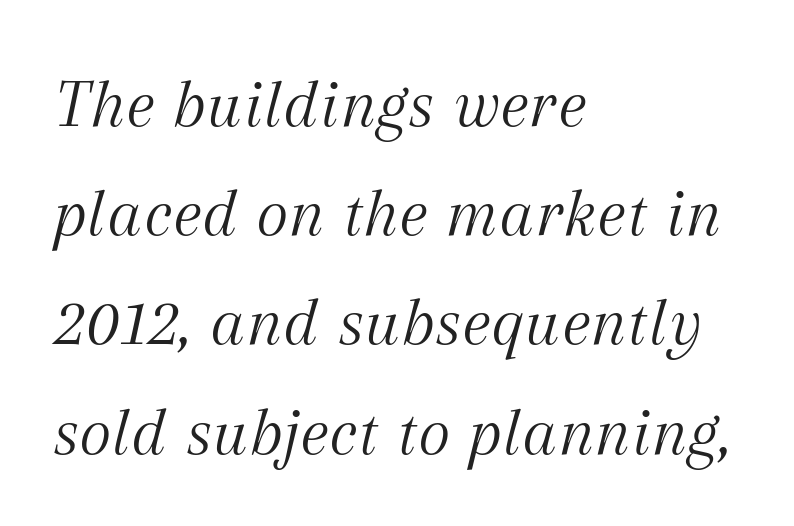
Q: Is the text bold? A: No.
Q: Is the text italic (slanted)? A: Yes, it leans right by about 12 degrees.
Q: Is the typeface a serif or a sans-serif typeface? A: Serif.
Q: Is the text underlined? A: No.
Q: How is the paragraph aligned? A: Left-aligned.
Q: Is the spacing between letters normal or unusually wide? A: Normal.
Q: Is the spacing between lines tight, normal or loose? A: Normal.
Q: Width (condensed, normal, or wide)? A: Normal.
Q: Stroke contrast? A: Medium.
Q: x-height? A: Medium.
Q: Monospaced? A: No.
